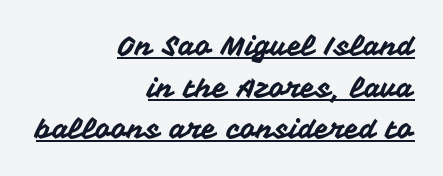
The image shows 27 px text type; set right-aligned, normal line spacing (1.54x), normal letter spacing, underlined.
